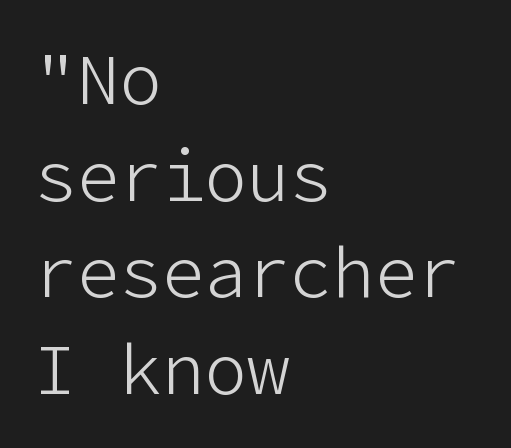
The image shows 71 px light sans-serif type, upright; set left-aligned, normal line spacing (1.36x), normal letter spacing, not underlined; low stroke contrast and a medium x-height.
